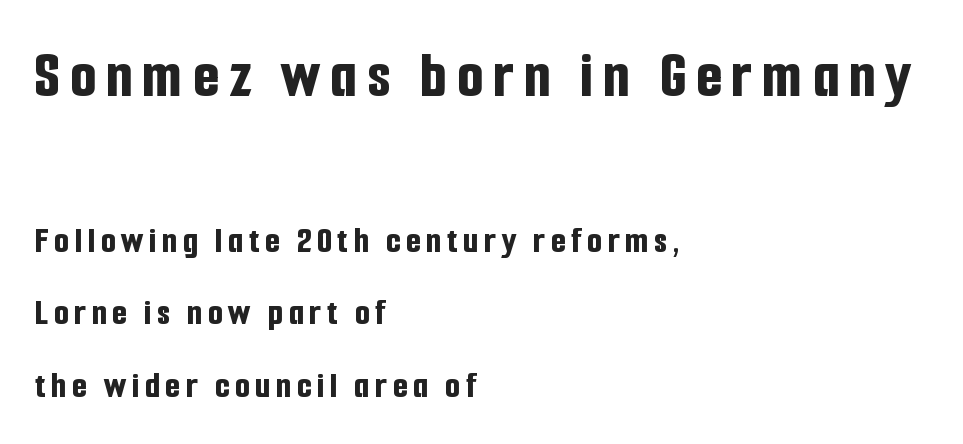
The typesetter chose a ragged-right arrangement here. The rendering uses a large line-height, opening up the rows. This is sans-serif lettering, the kind often seen on screens and signage. Italic: no, the glyphs are upright roman.
